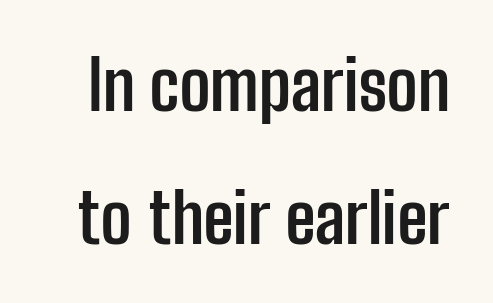
Chunky letters — that's bold for sure. What stands out about the letter spacing? Nothing — it is the standard amount. The passage shown stacks its lines with a broad gap. Check under the words: just untouched page. Character widths vary here, with narrow letters taking less room than wide ones. Style check: upright.
